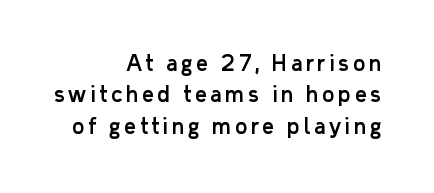
Q: Is the text italic (slanted)? A: No, it is upright.
Q: Is the text underlined? A: No.
Q: How is the paragraph aligned? A: Right-aligned.
Q: Is the spacing between lines tight, normal or loose? A: Normal.
